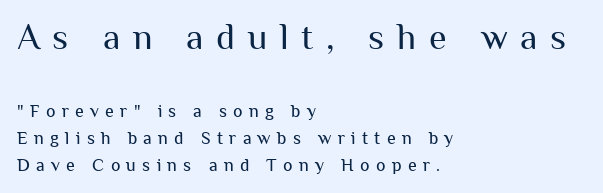
Q: Is the text bold? A: No.
Q: Is the text italic (slanted)? A: No, it is upright.
Q: Is the typeface a serif or a sans-serif typeface? A: Sans-serif.
Q: Is the text underlined? A: No.
Q: How is the paragraph aligned? A: Left-aligned.
Q: Is the spacing between letters normal or unusually wide? A: Unusually wide.
Q: Is the spacing between lines tight, normal or loose? A: Normal.
Q: Which block of text is set in a larger size, the first (top) or the second (bottom)? A: The first (top) one.
Q: Width (condensed, normal, or wide)? A: Normal.
Q: Stroke contrast? A: Medium.
Q: x-height? A: Medium.
Q: Monospaced? A: No.
